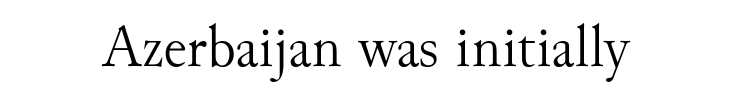
Type style note: has serifs. Glyph-to-glyph distance matches everyday printed text. The passage shown is not bold in any degree. Letters rest on an invisible, unmarked baseline. Unlike italic type, these characters show no tilt at all.
